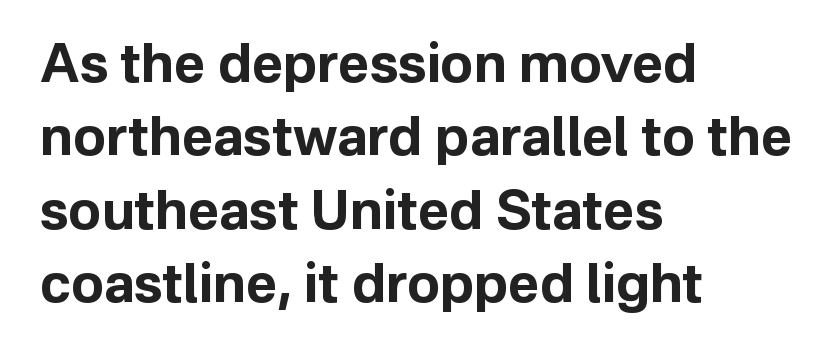
Do the letters lean? They stand straight. Look at the stroke-to-counter ratio: heavy, a bold. Letters rest on an invisible, unmarked baseline. The type is set solid horizontally, with unmodified tracking. Proportional: the letters do not fall into vertical columns. The lines are quadded left.
